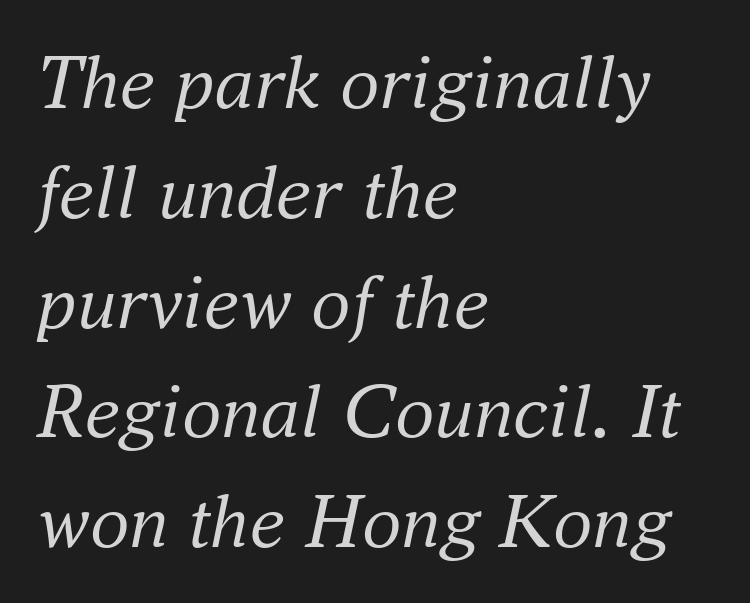
{"serif": "yes", "italic": "yes", "lean": "right", "slant_degrees": 16, "bold": "no", "weight": "regular", "width": "normal", "stroke_contrast": "medium", "x_height": "small", "monospaced": "no", "underline": "no", "align": "left", "line_spacing": "normal", "line_spacing_ratio": 1.39, "letter_spacing": "normal", "letter_spacing_em": 0.0, "glyph_px": 79}
